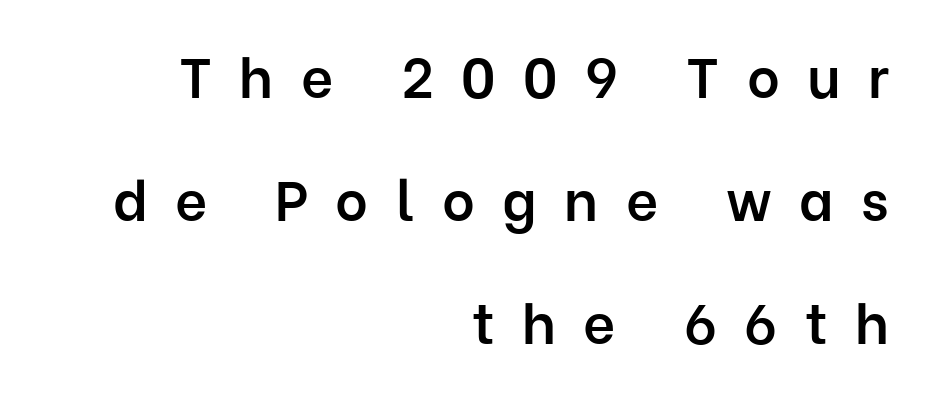
The image shows 56 px semibold sans-serif type, upright; set right-aligned, loose line spacing (2.2x), unusually wide letter spacing (+0.49 em), not underlined; low stroke contrast and a medium x-height.
